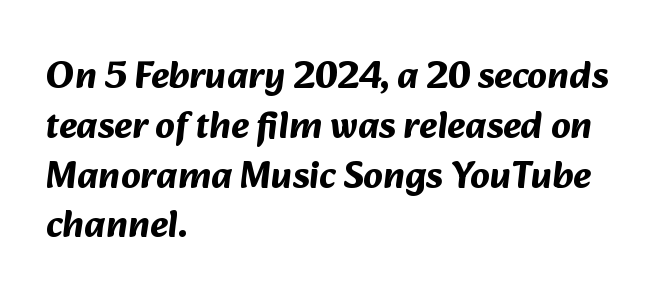
Q: Is the text bold? A: Yes.
Q: Is the typeface a serif or a sans-serif typeface? A: Sans-serif.
Q: Is the text underlined? A: No.
Q: How is the paragraph aligned? A: Left-aligned.
Q: Is the spacing between letters normal or unusually wide? A: Normal.
Q: Is the spacing between lines tight, normal or loose? A: Normal.
Q: Width (condensed, normal, or wide)? A: Normal.
Q: Stroke contrast? A: Medium.
Q: x-height? A: Medium.
Q: Monospaced? A: No.
